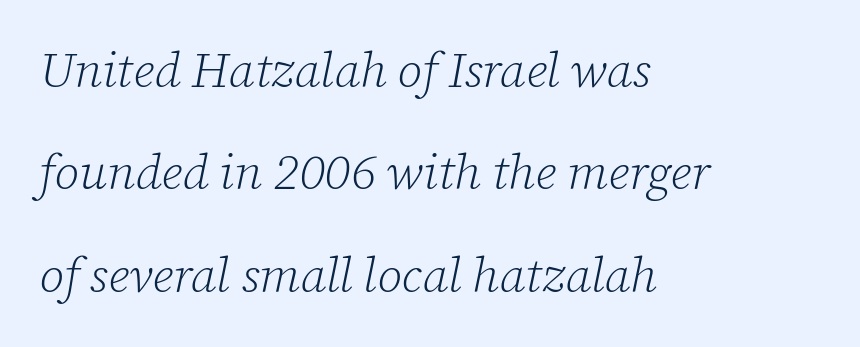
{"serif": "yes", "italic": "yes", "lean": "right", "slant_degrees": 12, "bold": "no", "weight": "light", "width": "normal", "stroke_contrast": "low", "x_height": "medium", "monospaced": "no", "underline": "no", "align": "left", "line_spacing": "loose", "line_spacing_ratio": 2.09, "letter_spacing": "normal", "letter_spacing_em": 0.0, "glyph_px": 49}
